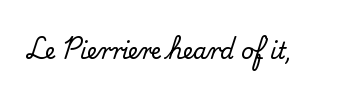
Q: Is the text italic (slanted)? A: Yes.
Q: Is the text underlined? A: No.
Q: Is the spacing between letters normal or unusually wide? A: Normal.
